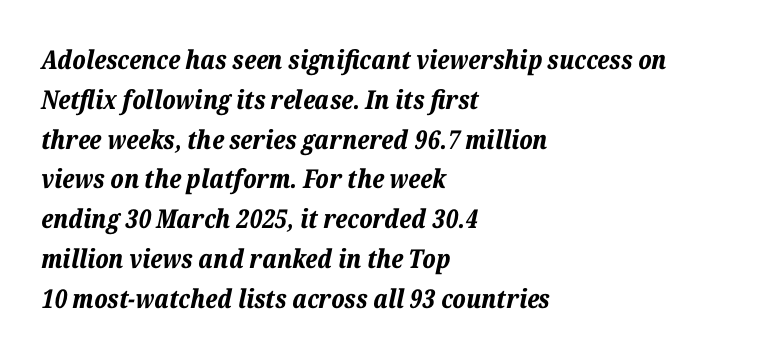
{"italic": "yes", "lean": "right", "slant_degrees": 12, "bold": "yes", "underline": "no", "align": "left", "line_spacing": "normal", "line_spacing_ratio": 1.53, "letter_spacing": "normal", "letter_spacing_em": 0.0, "glyph_px": 26}
